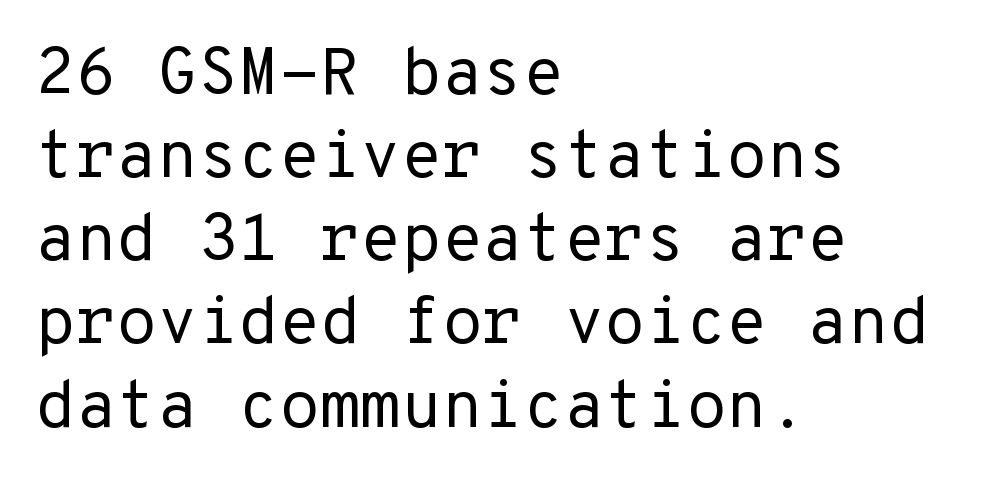
The image shows 66 px regular-weight sans-serif type, upright; set left-aligned, normal line spacing (1.26x), normal letter spacing, not underlined; low stroke contrast and a medium x-height.
